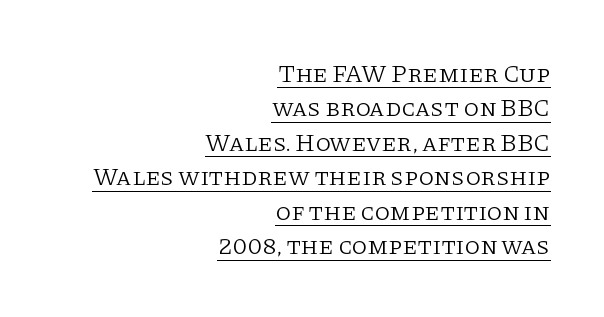
Q: Is the text bold? A: No.
Q: Is the text italic (slanted)? A: No, it is upright.
Q: Is the text underlined? A: Yes.
Q: How is the paragraph aligned? A: Right-aligned.
Q: Is the spacing between letters normal or unusually wide? A: Normal.
Q: Is the spacing between lines tight, normal or loose? A: Normal.
